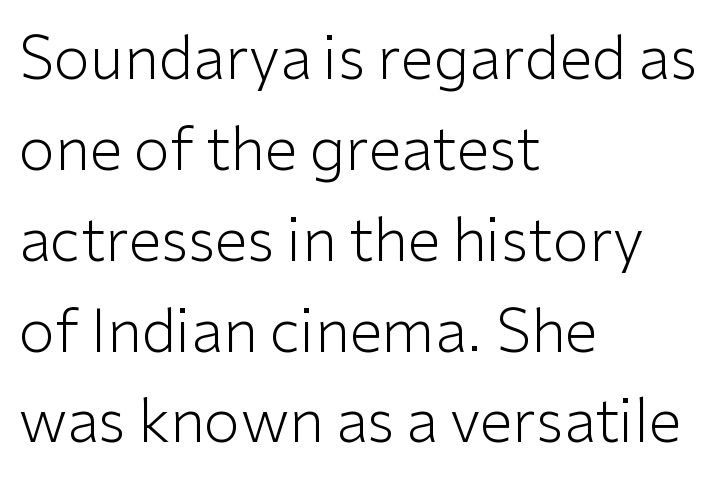
The image shows 59 px light sans-serif type, upright; set left-aligned, normal line spacing (1.54x), normal letter spacing, not underlined; low stroke contrast and a medium x-height.
